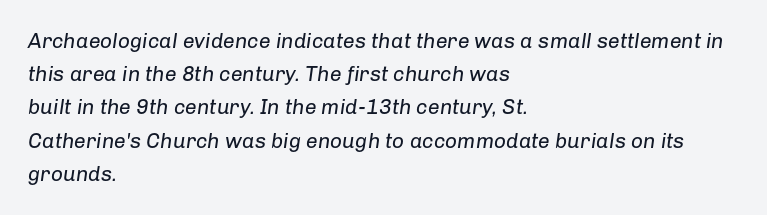
Q: Is the text bold? A: No.
Q: Is the text italic (slanted)? A: Yes, it leans right by about 8 degrees.
Q: Is the text underlined? A: No.
Q: How is the paragraph aligned? A: Left-aligned.
Q: Is the spacing between letters normal or unusually wide? A: Normal.
Q: Is the spacing between lines tight, normal or loose? A: Normal.
